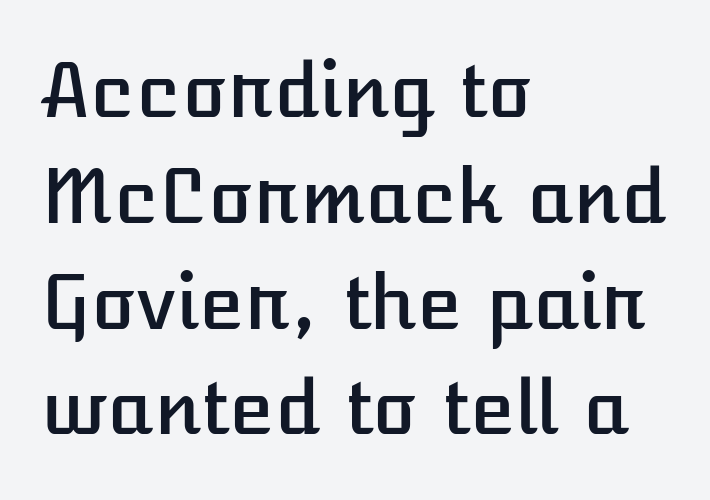
Designer's note — italics off, roman on. Any mark beneath the type? The region is blank. Character widths vary here, with narrow letters taking less room than wide ones. What's the leading like? Ordinary, nothing unusual.
